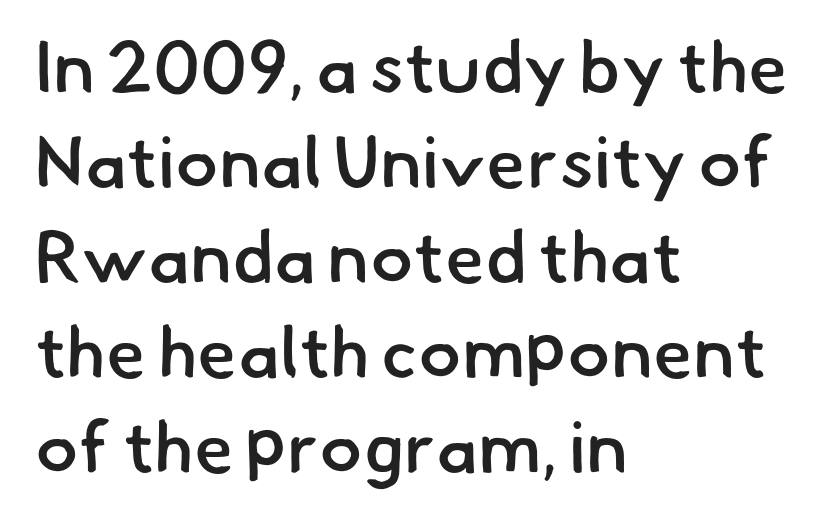
The image shows 72 px semibold sans-serif type; set left-aligned, normal line spacing (1.32x), normal letter spacing, not underlined; low stroke contrast and a small x-height.
